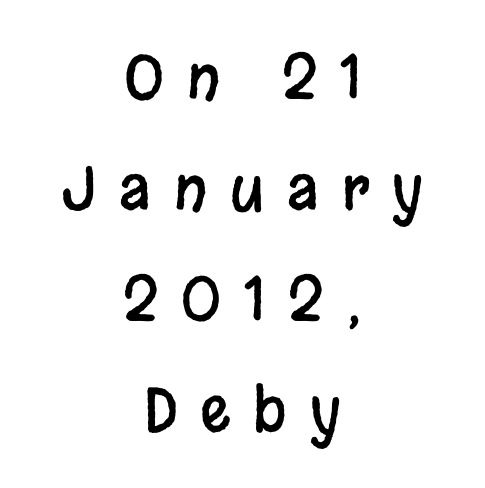
The image shows 60 px condensed sans-serif type, upright; set centered, line spacing 1.85x, unusually wide letter spacing (+0.38 em), not underlined; low stroke contrast and a large x-height.
